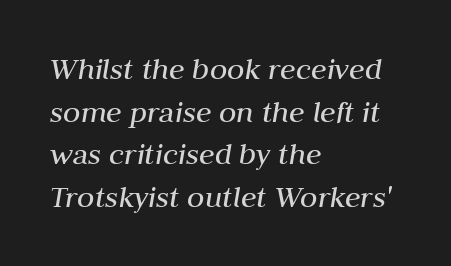
Q: Is the text bold? A: No.
Q: Is the text italic (slanted)? A: Yes, it leans right by about 10 degrees.
Q: Is the text underlined? A: No.
Q: How is the paragraph aligned? A: Left-aligned.
Q: Is the spacing between letters normal or unusually wide? A: Normal.
Q: Is the spacing between lines tight, normal or loose? A: Normal.
Q: Width (condensed, normal, or wide)? A: Normal.
Q: Stroke contrast? A: Medium.
Q: x-height? A: Medium.
Q: Monospaced? A: No.
